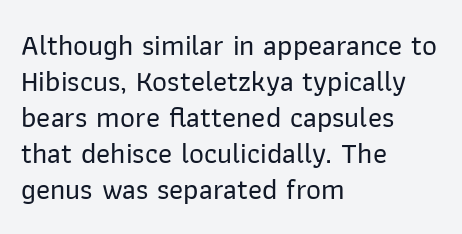
{"serif": "no", "italic": "no", "width": "normal", "stroke_contrast": "low", "x_height": "medium", "monospaced": "no", "underline": "no", "align": "left", "line_spacing_ratio": 1.24, "letter_spacing": "normal", "letter_spacing_em": 0.0, "glyph_px": 29}
